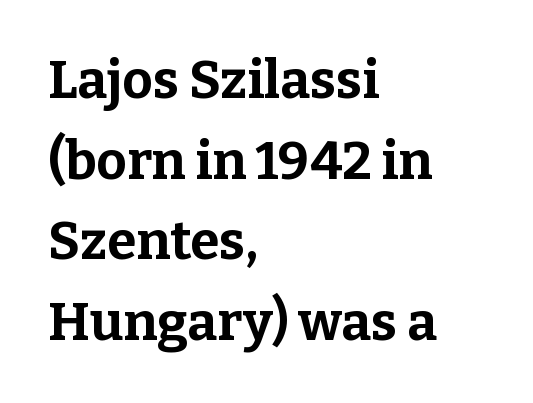
The image shows 53 px bold serif type, upright; set left-aligned, normal line spacing (1.52x), normal letter spacing, not underlined; low stroke contrast and a medium x-height.
